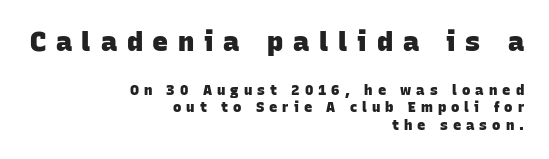
A normal amount of white space separates one row of letters from the next. Caption: bold face, heavy strokes. The passage is arranged like a letterhead date or caption credit — flush right. Here the first block reads like a headline and the second like body copy. Look at the tracking — it's clearly loosened, letters drifting apart.
